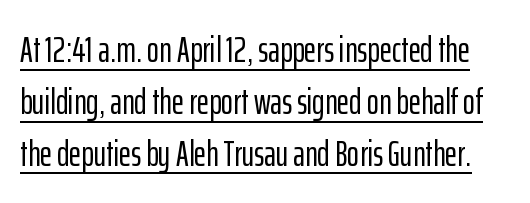
{"serif": "no", "italic": "no", "width": "condensed", "stroke_contrast": "low", "x_height": "medium", "monospaced": "no", "underline": "yes", "line_spacing": "normal", "line_spacing_ratio": 1.4, "letter_spacing": "normal", "letter_spacing_em": 0.0, "glyph_px": 37}
